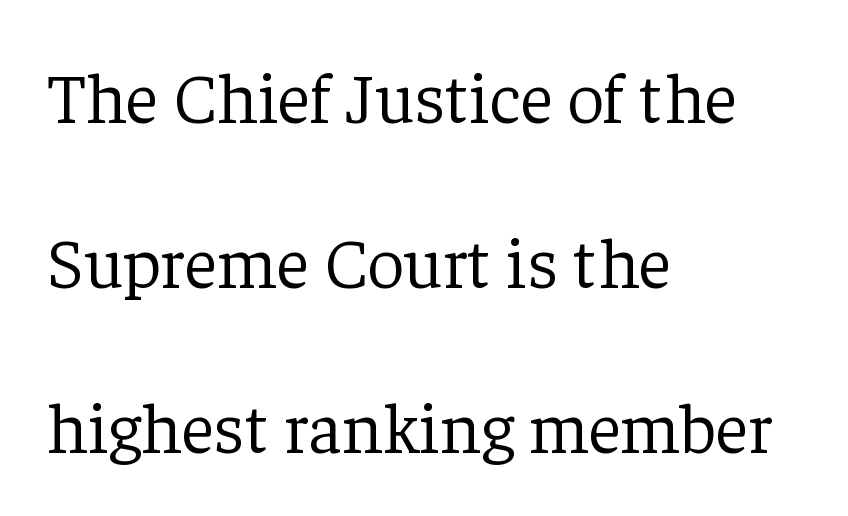
{"serif": "yes", "italic": "no", "bold": "no", "weight": "light", "width": "normal", "stroke_contrast": "low", "x_height": "medium", "monospaced": "no", "underline": "no", "align": "left", "line_spacing": "loose", "line_spacing_ratio": 2.29, "letter_spacing": "normal", "letter_spacing_em": 0.0, "glyph_px": 72}
